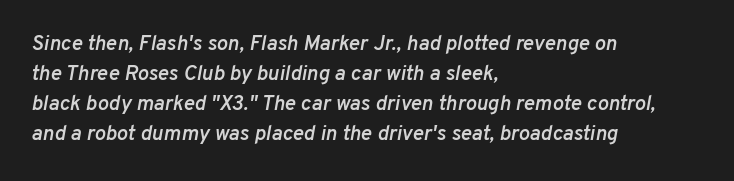
The image shows 21 px text type, italic (leaning right); set left-aligned, normal line spacing (1.43x), normal letter spacing, not underlined.
